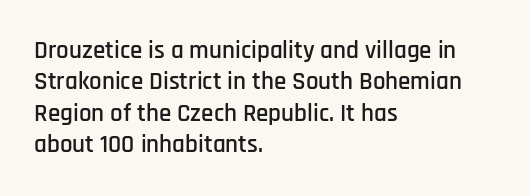
The image shows 25 px text type, upright; set left-aligned, normal line spacing (1.26x), normal letter spacing, not underlined.
